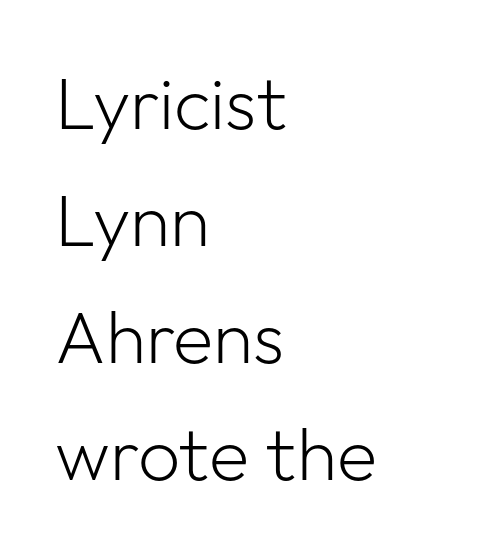
{"serif": "no", "italic": "no", "bold": "no", "weight": "light", "width": "normal", "stroke_contrast": "low", "x_height": "medium", "monospaced": "no", "underline": "no", "align": "left", "line_spacing": "normal", "line_spacing_ratio": 1.58, "letter_spacing": "normal", "letter_spacing_em": 0.0, "glyph_px": 74}
